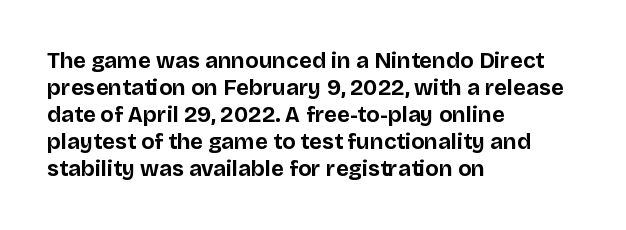
The setting favours the left margin, as ordinary paragraphs usually do. The strip under each line holds only bare page. Every letter is thick-stroked: bold, no question. In terms of posture, this sample is upright. Is the letter spacing exaggerated? No — it looks like the ordinary default.
